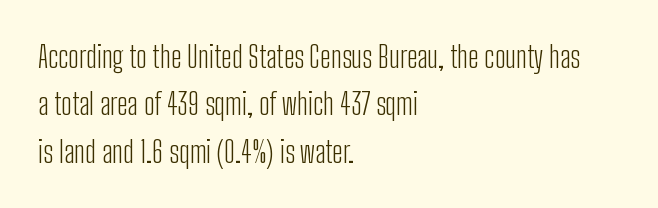
{"serif": "no", "italic": "no", "bold": "no", "weight": "light", "width": "condensed", "stroke_contrast": "low", "x_height": "medium", "monospaced": "no", "underline": "no", "align": "left", "line_spacing": "normal", "line_spacing_ratio": 1.58, "letter_spacing": "normal", "letter_spacing_em": 0.0, "glyph_px": 30}
